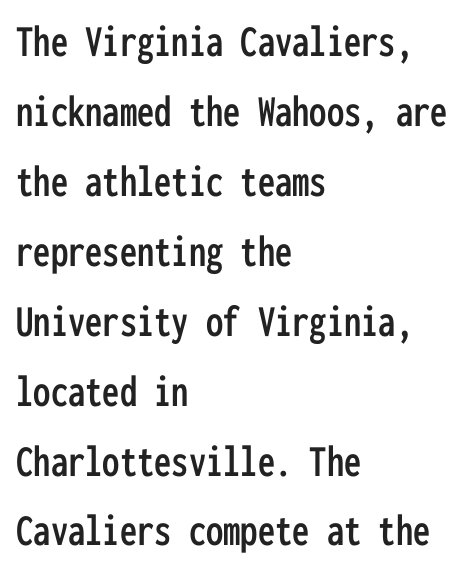
{"serif": "no", "italic": "no", "width": "condensed", "stroke_contrast": "low", "x_height": "medium", "monospaced": "yes", "underline": "no", "align": "left", "line_spacing": "normal", "line_spacing_ratio": 1.52, "letter_spacing": "normal", "letter_spacing_em": 0.0, "glyph_px": 46}
